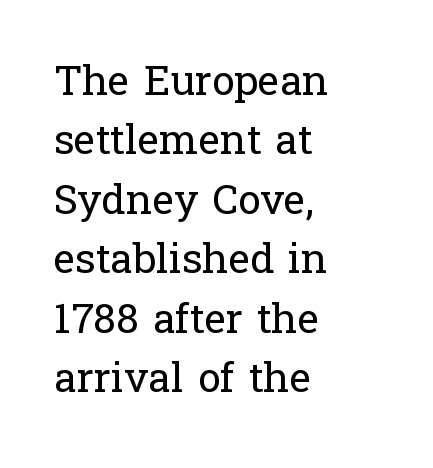
Q: Is the text bold? A: No.
Q: Is the text italic (slanted)? A: No, it is upright.
Q: Is the typeface a serif or a sans-serif typeface? A: Serif.
Q: Is the text underlined? A: No.
Q: How is the paragraph aligned? A: Left-aligned.
Q: Is the spacing between letters normal or unusually wide? A: Normal.
Q: Is the spacing between lines tight, normal or loose? A: Normal.
Q: Width (condensed, normal, or wide)? A: Normal.
Q: Stroke contrast? A: Low.
Q: x-height? A: Medium.
Q: Monospaced? A: No.
